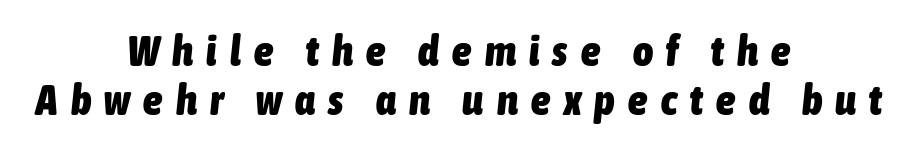
Q: Is the text bold? A: Yes.
Q: Is the text italic (slanted)? A: Yes, it leans right by about 6 degrees.
Q: Is the text underlined? A: No.
Q: How is the paragraph aligned? A: Centered.
Q: Is the spacing between letters normal or unusually wide? A: Unusually wide.
Q: Is the spacing between lines tight, normal or loose? A: Tight.
Q: Width (condensed, normal, or wide)? A: Condensed.
Q: Stroke contrast? A: Low.
Q: x-height? A: Medium.
Q: Monospaced? A: No.
